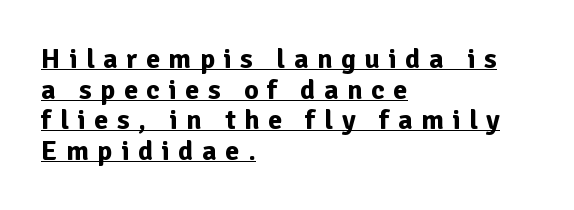
Q: Is the text bold? A: Yes.
Q: Is the text italic (slanted)? A: No, it is upright.
Q: Is the typeface a serif or a sans-serif typeface? A: Sans-serif.
Q: Is the text underlined? A: Yes.
Q: How is the paragraph aligned? A: Left-aligned.
Q: Is the spacing between letters normal or unusually wide? A: Unusually wide.
Q: Is the spacing between lines tight, normal or loose? A: Tight.
Q: Width (condensed, normal, or wide)? A: Normal.
Q: Stroke contrast? A: Low.
Q: x-height? A: Medium.
Q: Monospaced? A: No.
